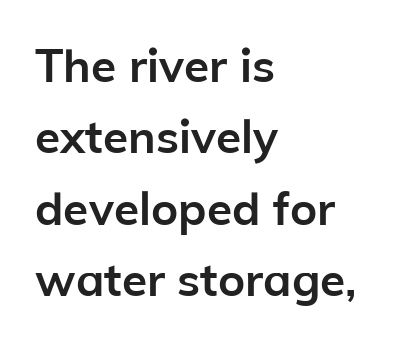
The image shows 46 px semibold sans-serif type, upright; set left-aligned, normal line spacing (1.55x), normal letter spacing, not underlined; low stroke contrast and a medium x-height.
